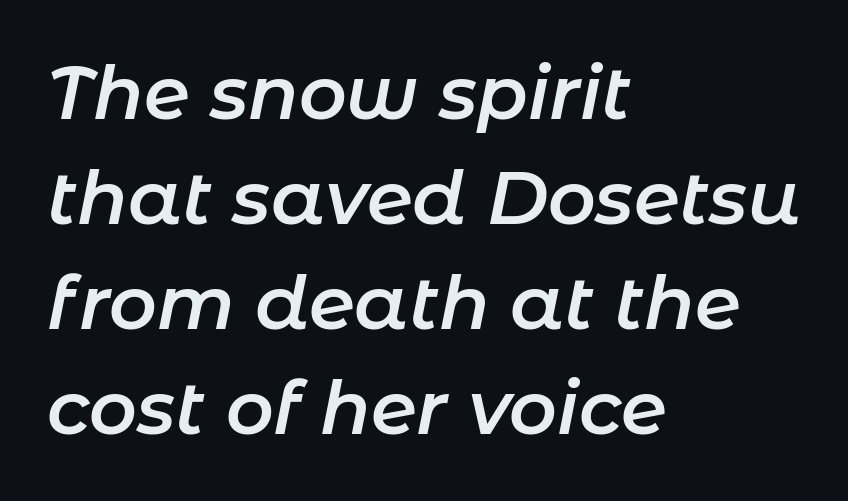
Q: Is the text bold? A: Semi-bold.
Q: Is the text italic (slanted)? A: Yes, it leans right by about 11 degrees.
Q: Is the text underlined? A: No.
Q: How is the paragraph aligned? A: Left-aligned.
Q: Is the spacing between letters normal or unusually wide? A: Normal.
Q: Is the spacing between lines tight, normal or loose? A: Normal.
Q: Width (condensed, normal, or wide)? A: Normal.
Q: Stroke contrast? A: Low.
Q: x-height? A: Medium.
Q: Monospaced? A: No.
